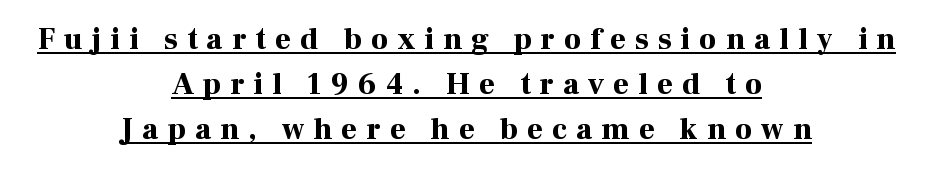
The setting favours the middle, as headings and verse often do. The words here are underlined. Style check: upright. The tracking reads as deliberately expanded to a designer's eye. Summary of vertical rhythm: regular, with standard interline spacing. Varying glyph widths throughout — classic text-font behaviour.
